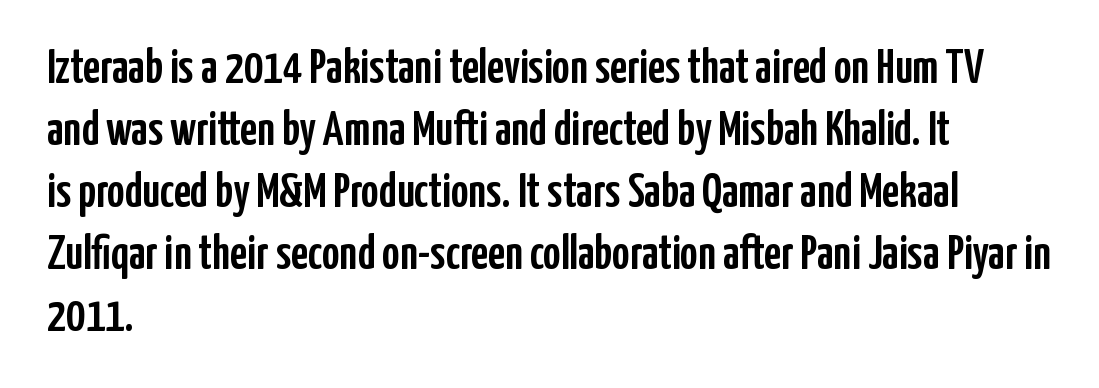
{"serif": "no", "italic": "no", "width": "condensed", "stroke_contrast": "low", "x_height": "medium", "monospaced": "no", "underline": "no", "align": "left", "line_spacing": "normal", "line_spacing_ratio": 1.29, "letter_spacing": "normal", "letter_spacing_em": 0.0, "glyph_px": 48}
